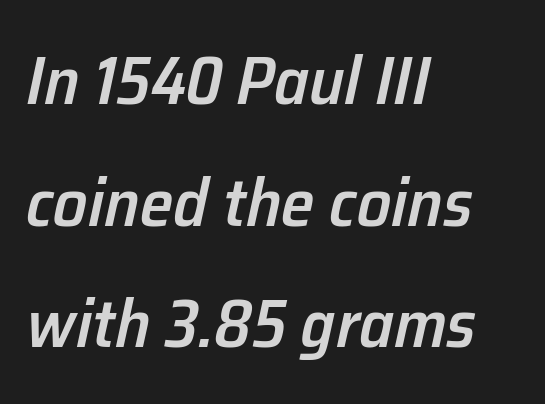
Q: Is the text bold? A: Semi-bold.
Q: Is the text italic (slanted)? A: Yes, it leans right by about 12 degrees.
Q: Is the text underlined? A: No.
Q: How is the paragraph aligned? A: Left-aligned.
Q: Is the spacing between letters normal or unusually wide? A: Normal.
Q: Width (condensed, normal, or wide)? A: Normal.
Q: Stroke contrast? A: Low.
Q: x-height? A: Medium.
Q: Monospaced? A: No.
